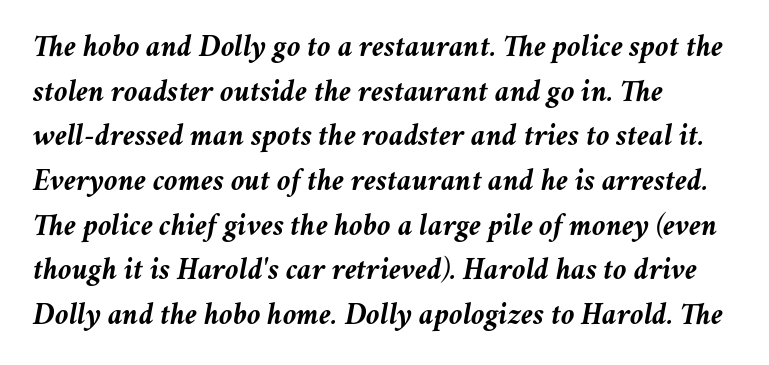
The image shows 31 px semibold type, italic (leaning right); set left-aligned, normal line spacing (1.44x), normal letter spacing, not underlined; medium stroke contrast and a medium x-height.
